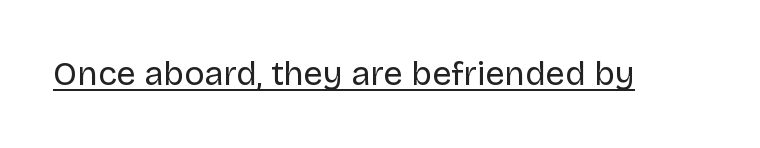
These lines are rendered in a variable-pitch font. A typographer would call this underscored text. Short note: letters normally spaced. Check where the strokes stop: nothing finishes them off — pure sans.
